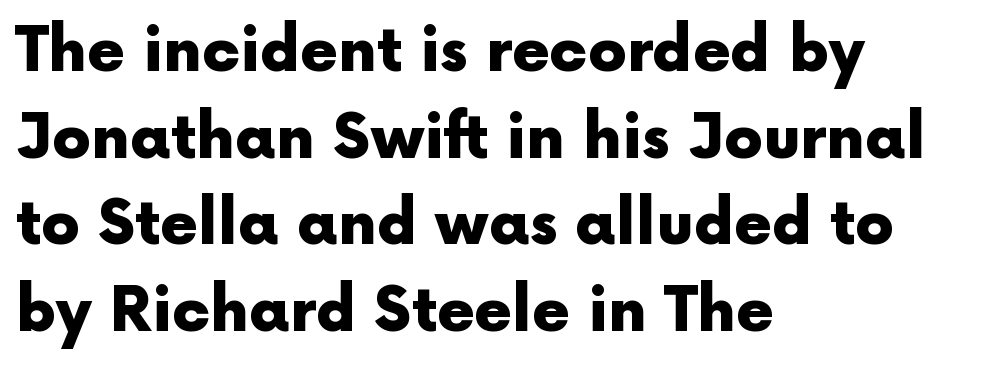
The characters look thick and weighty, a clear bold. Tall strokes in this sample are plumb rather than angled. Tracking here is standard; glyphs follow each other at the usual distance. Vertical spacing — default. Quick note: underline off. Nope, no serifs anywhere on these letters.
